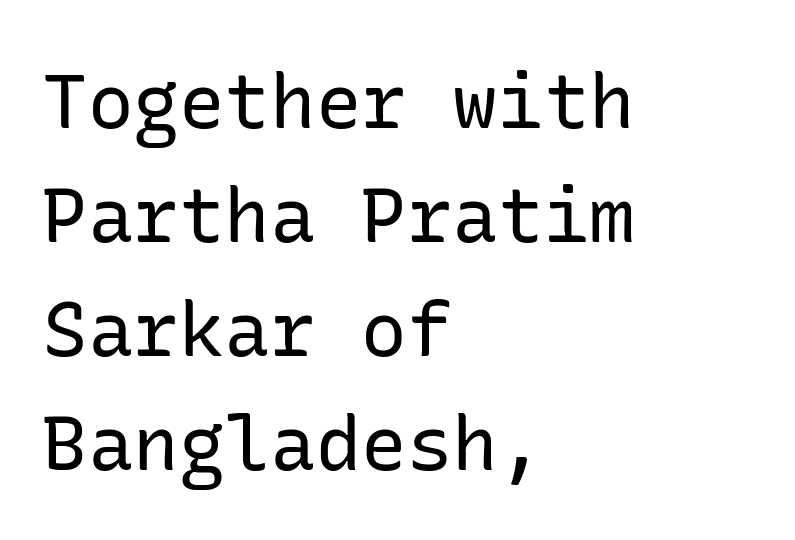
The image shows 76 px regular-weight sans-serif type, upright; set left-aligned, normal line spacing (1.5x), normal letter spacing, not underlined; low stroke contrast and a medium x-height.
